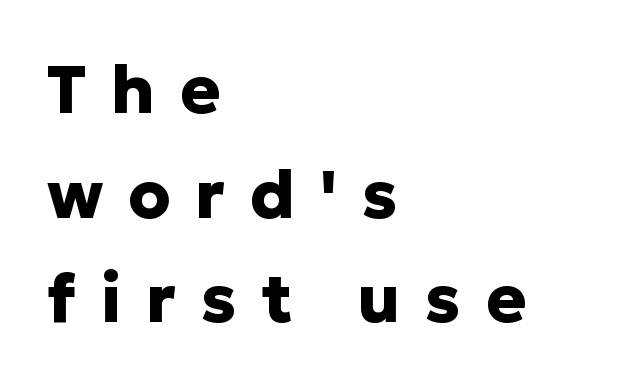
The image shows 67 px heavy sans-serif type, upright; set left-aligned, normal line spacing (1.56x), unusually wide letter spacing (+0.37 em), not underlined; low stroke contrast and a medium x-height.
